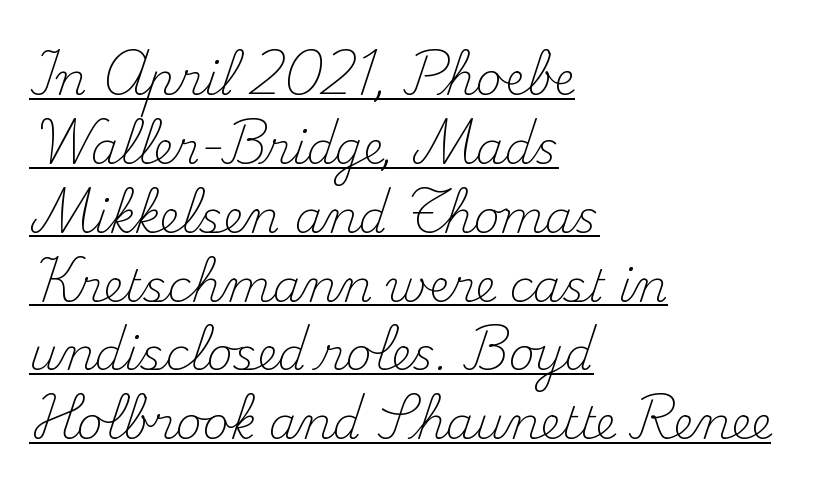
Q: Is the text bold? A: No.
Q: Is the text italic (slanted)? A: Yes.
Q: Is the typeface a serif or a sans-serif typeface? A: Serif.
Q: Is the text underlined? A: Yes.
Q: How is the paragraph aligned? A: Left-aligned.
Q: Is the spacing between letters normal or unusually wide? A: Normal.
Q: Is the spacing between lines tight, normal or loose? A: Normal.
Q: Width (condensed, normal, or wide)? A: Normal.
Q: Stroke contrast? A: Medium.
Q: x-height? A: Small.
Q: Monospaced? A: No.
